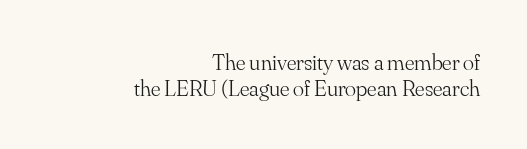
The typography opts for an upright posture over an oblique one. The letterforms sit at book weight or below. Inter-character spacing is left at the font's built-in metrics. Lines of text with bare space underneath. A typesetter would call this leading minimal, almost set solid. Caption: multi-line text, flush right, ragged left.
